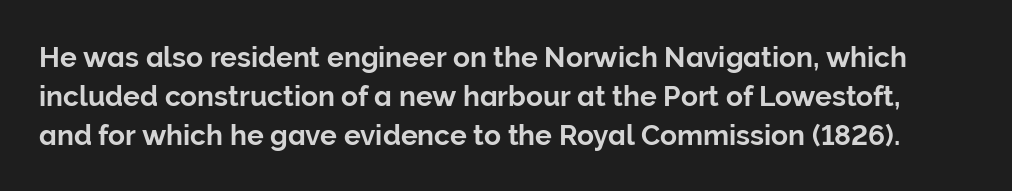
The image shows 28 px sans-serif type, upright; set normal line spacing (1.39x), normal letter spacing, not underlined; low stroke contrast and a medium x-height.
